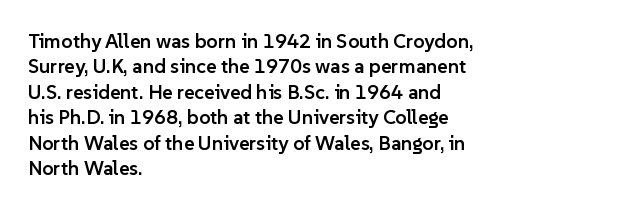
{"italic": "no", "bold": "semi", "underline": "no", "align": "left", "line_spacing": "normal", "line_spacing_ratio": 1.27, "letter_spacing": "normal", "letter_spacing_em": 0.0, "glyph_px": 20}
